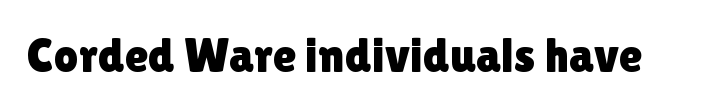
Q: Is the text italic (slanted)? A: No, it is upright.
Q: Is the typeface a serif or a sans-serif typeface? A: Sans-serif.
Q: Is the text underlined? A: No.
Q: Is the spacing between letters normal or unusually wide? A: Normal.
Q: Width (condensed, normal, or wide)? A: Normal.
Q: Stroke contrast? A: Low.
Q: x-height? A: Medium.
Q: Monospaced? A: No.
